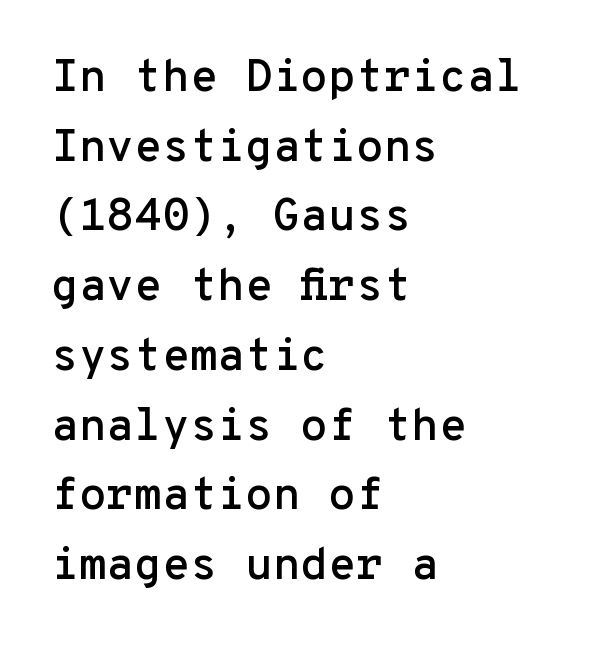
{"serif": "no", "italic": "no", "width": "normal", "stroke_contrast": "low", "x_height": "medium", "monospaced": "yes", "underline": "no", "align": "left", "line_spacing": "normal", "line_spacing_ratio": 1.55, "letter_spacing": "normal", "letter_spacing_em": 0.0, "glyph_px": 45}
